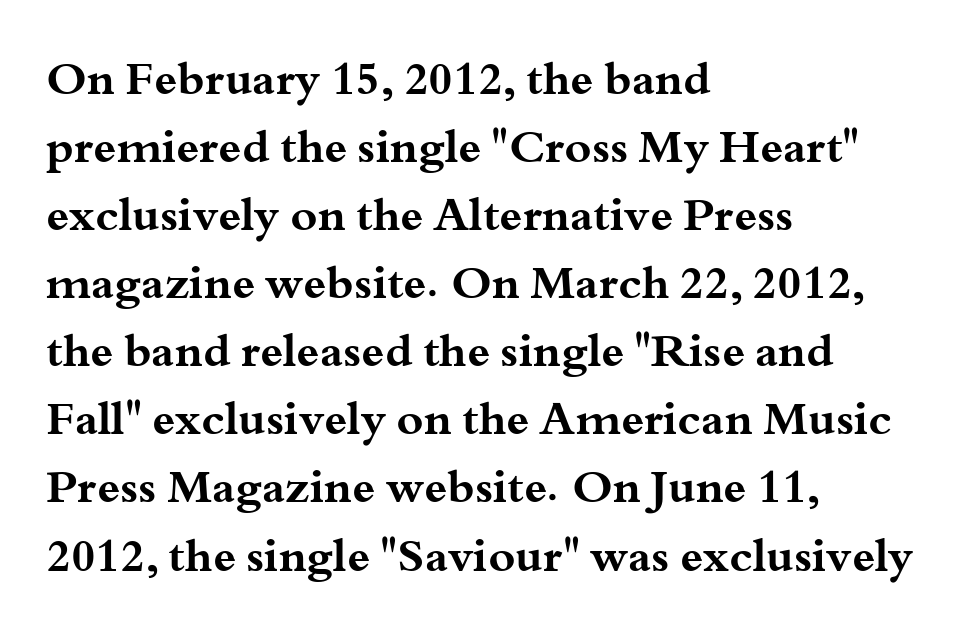
The image shows 46 px bold, wide serif type, upright; set left-aligned, normal line spacing (1.48x), normal letter spacing, not underlined; medium stroke contrast and a small x-height.
